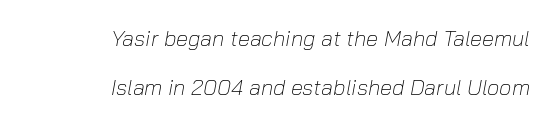
Q: Is the text bold? A: No.
Q: Is the text italic (slanted)? A: Yes, it leans right by about 10 degrees.
Q: Is the text underlined? A: No.
Q: How is the paragraph aligned? A: Right-aligned.
Q: Is the spacing between letters normal or unusually wide? A: Normal.
Q: Is the spacing between lines tight, normal or loose? A: Loose.
